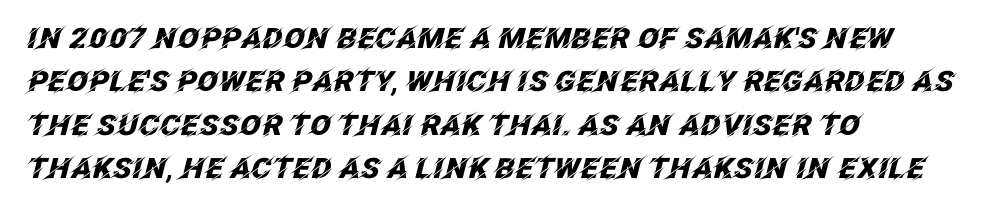
What's the leading like? Ordinary, nothing unusual. The space directly below the letters is spotless. Character widths vary here, with narrow letters taking less room than wide ones. Here the glyphs are tracked normally, forming tight word shapes. Each line starts at the same left margin while the right side varies. The specimen reads as italic at a glance.
